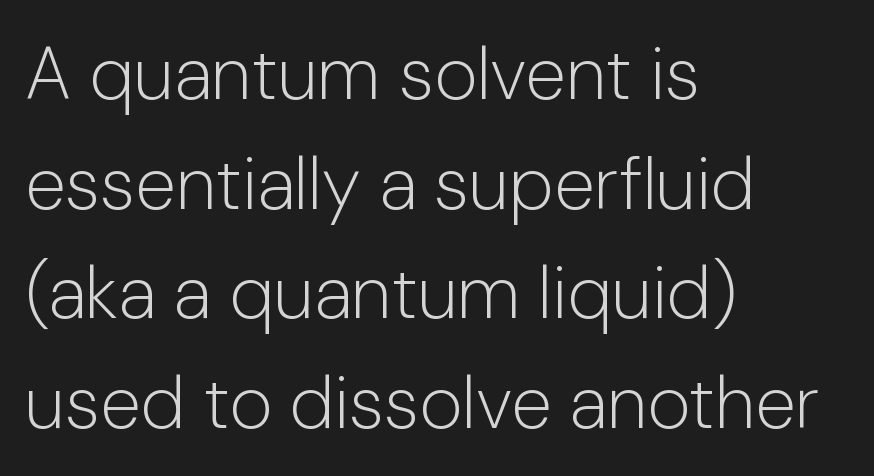
Q: Is the text bold? A: No.
Q: Is the text italic (slanted)? A: No, it is upright.
Q: Is the typeface a serif or a sans-serif typeface? A: Sans-serif.
Q: Is the text underlined? A: No.
Q: How is the paragraph aligned? A: Left-aligned.
Q: Is the spacing between letters normal or unusually wide? A: Normal.
Q: Is the spacing between lines tight, normal or loose? A: Normal.
Q: Width (condensed, normal, or wide)? A: Normal.
Q: Stroke contrast? A: Low.
Q: x-height? A: Medium.
Q: Monospaced? A: No.
